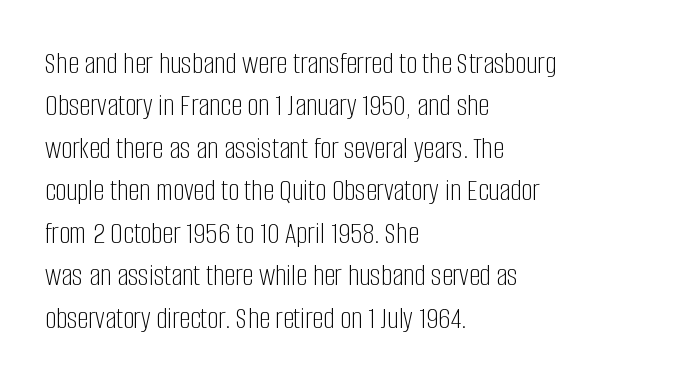
Serif or sans? Sans — the stroke terminals are bare. The line-height multiplier appears to be the usual default. Line starts are locked; line ends wander. Only glyphs here, with clear space below each row. The cut favours lightness, reaching ordinary text weight at its darkest.
